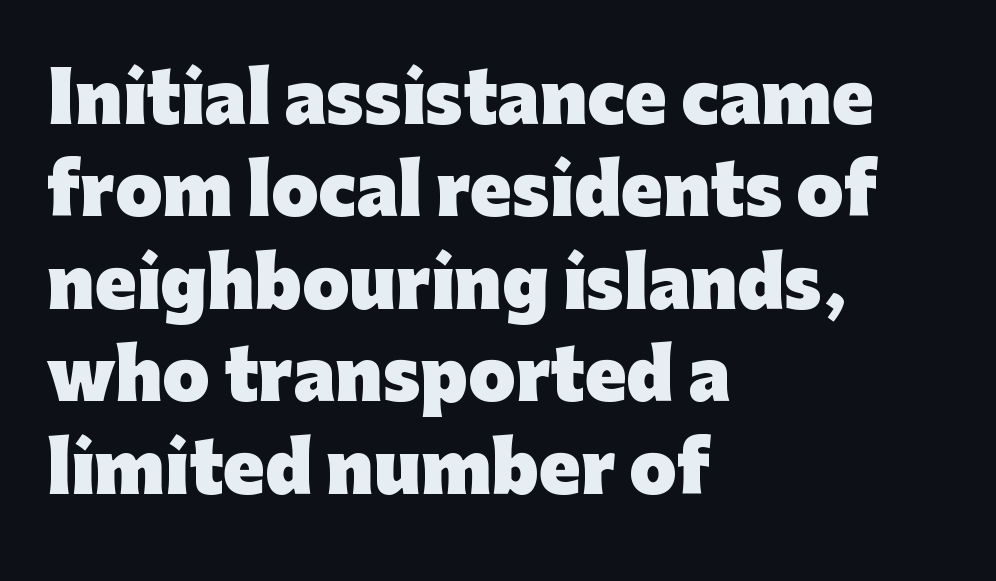
The image shows 68 px heavy sans-serif type, upright; set left-aligned, normal line spacing (1.36x), normal letter spacing, not underlined; low stroke contrast and a medium x-height.
